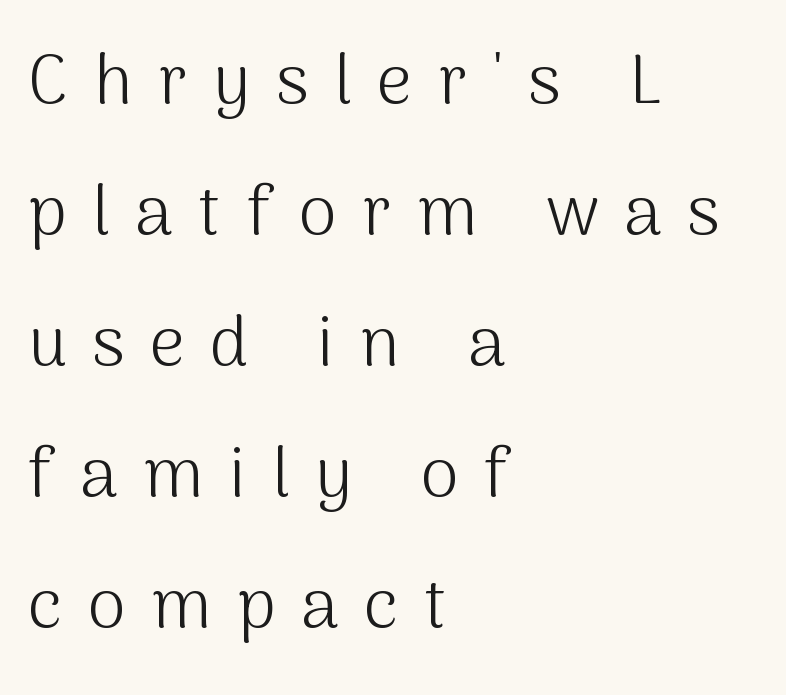
{"serif": "no", "italic": "no", "bold": "no", "weight": "light", "width": "normal", "stroke_contrast": "medium", "x_height": "medium", "monospaced": "no", "underline": "no", "align": "left", "line_spacing": "loose", "line_spacing_ratio": 1.9, "letter_spacing": "wide", "letter_spacing_em": 0.37, "glyph_px": 69}
